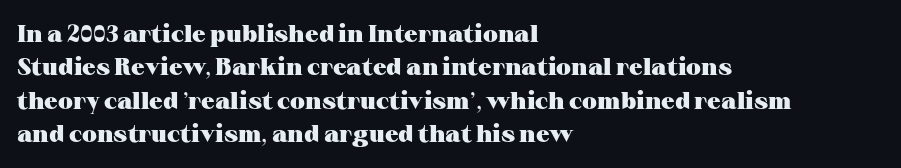
You can tell it's not italic because the verticals are truly vertical. Descender tails drop into unmarked territory. Baseline-to-baseline distance is the conventional proportion of letter height. Nobody touched the tracking dial on this one. Thick stems and heavy bowls — unmistakably bold. One-word summary of the alignment: left.
